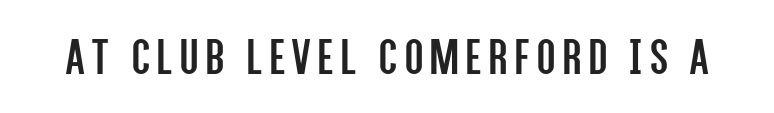
The image shows 53 px regular-weight, condensed sans-serif type, upright; set not underlined; low stroke contrast and a large x-height.
